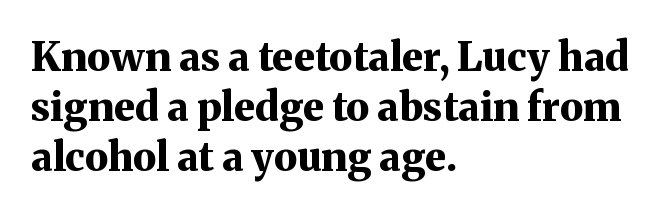
Q: Is the text bold? A: Yes.
Q: Is the text italic (slanted)? A: No, it is upright.
Q: Is the typeface a serif or a sans-serif typeface? A: Serif.
Q: Is the text underlined? A: No.
Q: How is the paragraph aligned? A: Left-aligned.
Q: Is the spacing between letters normal or unusually wide? A: Normal.
Q: Is the spacing between lines tight, normal or loose? A: Normal.
Q: Width (condensed, normal, or wide)? A: Normal.
Q: Stroke contrast? A: Medium.
Q: x-height? A: Medium.
Q: Monospaced? A: No.
